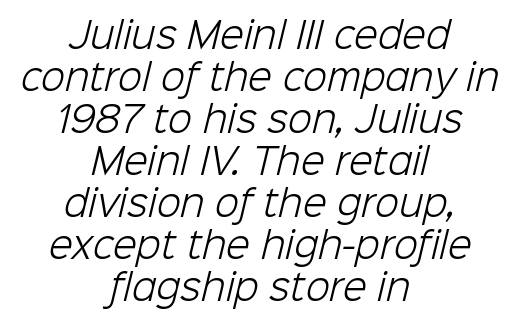
The image shows 35 px light sans-serif type; set centered, line spacing 1.2x, normal letter spacing, not underlined; low stroke contrast and a medium x-height.
